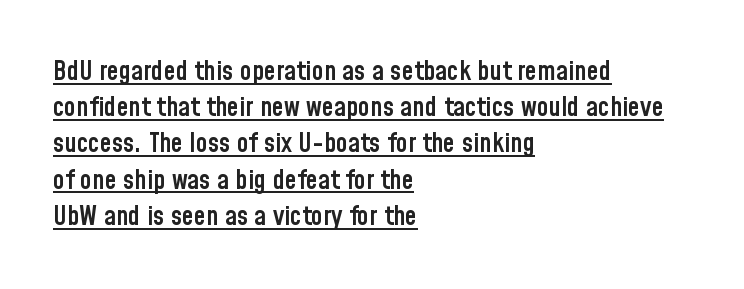
{"italic": "no", "bold": "semi", "underline": "yes", "align": "left", "line_spacing": "normal", "line_spacing_ratio": 1.34, "letter_spacing": "normal", "letter_spacing_em": 0.0, "glyph_px": 27}
